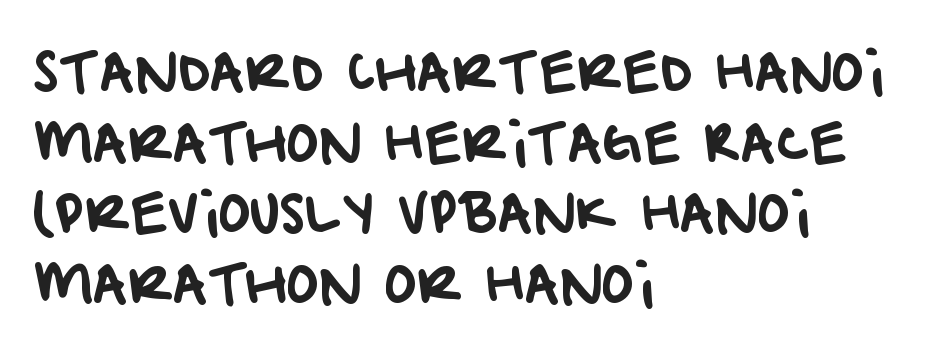
The image shows 54 px sans-serif type; set left-aligned, normal line spacing (1.31x), normal letter spacing, not underlined; low stroke contrast and a large x-height.
